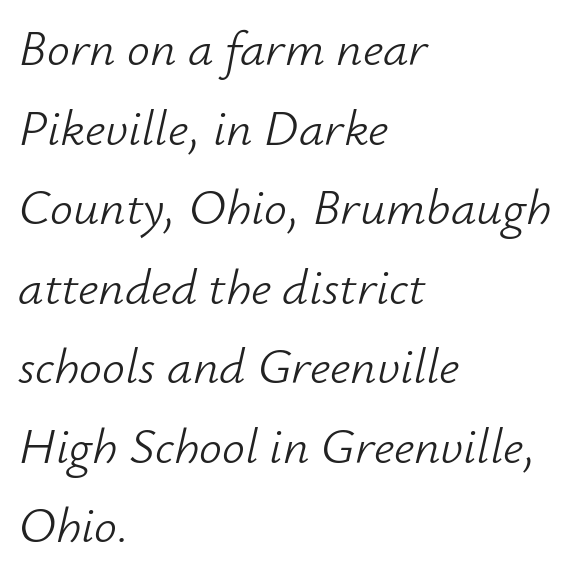
{"italic": "yes", "lean": "right", "slant_degrees": 12, "bold": "no", "weight": "light", "width": "normal", "stroke_contrast": "low", "x_height": "small", "monospaced": "no", "underline": "no", "align": "left", "line_spacing": "normal", "line_spacing_ratio": 1.56, "letter_spacing": "normal", "letter_spacing_em": 0.0, "glyph_px": 51}
